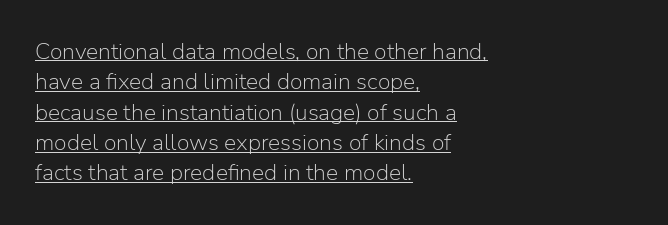
{"italic": "no", "bold": "no", "underline": "yes", "align": "left", "line_spacing": "normal", "line_spacing_ratio": 1.32, "letter_spacing": "normal", "letter_spacing_em": 0.0, "glyph_px": 23}
